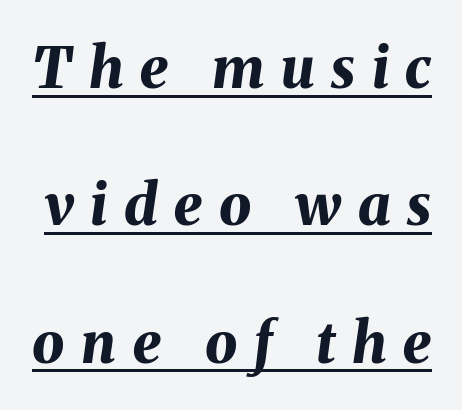
The image shows 57 px bold type, italic (leaning right); set loose line spacing (2.41x), unusually wide letter spacing (+0.29 em), underlined; medium stroke contrast and a medium x-height.
